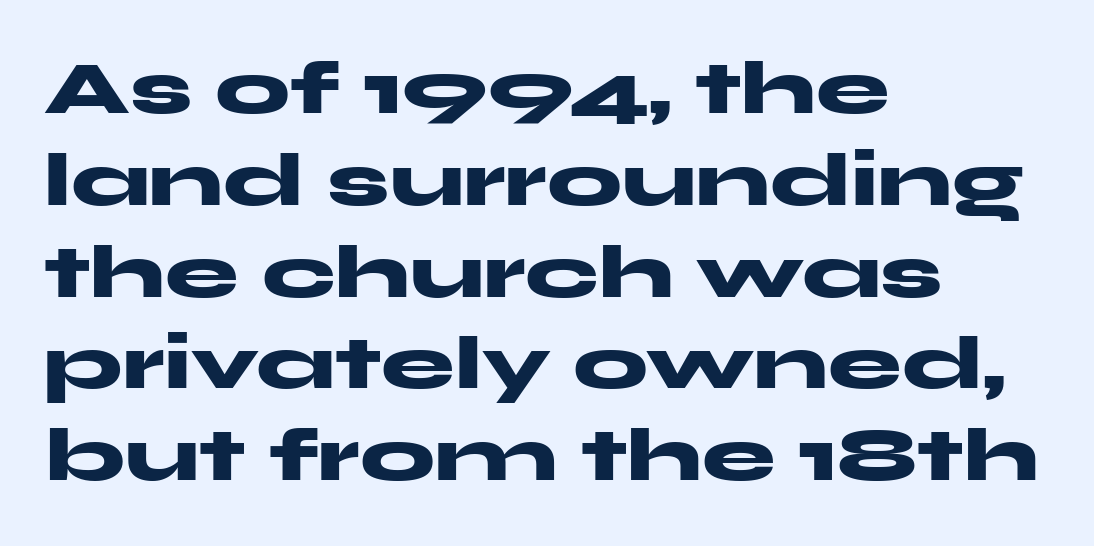
The image shows 74 px heavy, wide sans-serif type, upright; set left-aligned, line spacing 1.24x, normal letter spacing, not underlined; medium stroke contrast and a medium x-height.
